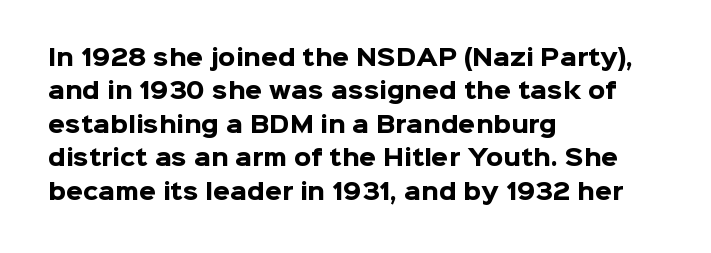
The strip under each line holds only bare page. Between one letter and the next there's only the usual sliver of space. Is there any slant? The stems are plumb. Plenty of ink on the page — the face is bold. Leading matches the norm, producing a regular column.
